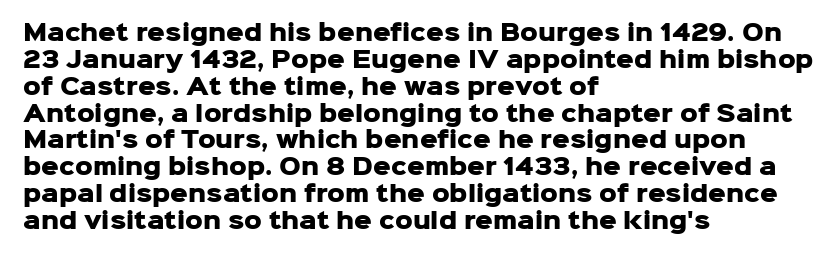
{"italic": "no", "bold": "yes", "underline": "no", "align": "left", "line_spacing_ratio": 1.22, "letter_spacing": "normal", "letter_spacing_em": 0.0, "glyph_px": 22}
